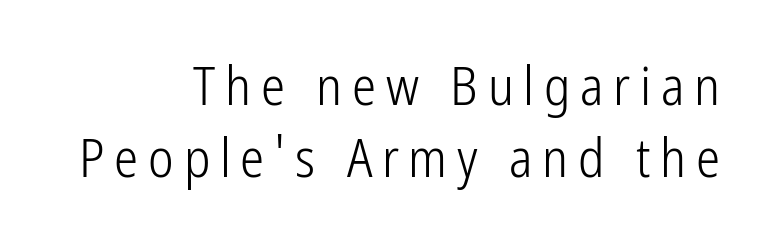
{"serif": "no", "italic": "no", "bold": "no", "weight": "light", "width": "condensed", "stroke_contrast": "low", "x_height": "medium", "monospaced": "no", "underline": "no", "align": "right", "line_spacing": "normal", "line_spacing_ratio": 1.34, "glyph_px": 54}
